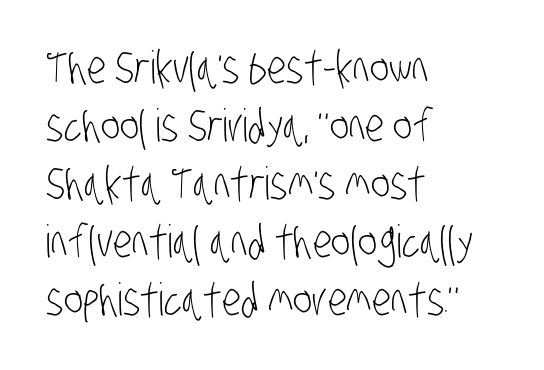
The letters advance in unequal steps, a hallmark of proportional type. Counters stay open thanks to moderate or lighter strokes. The glyphs in this specimen are sans serif. Words appear dense and cohesive because spacing is normal.
